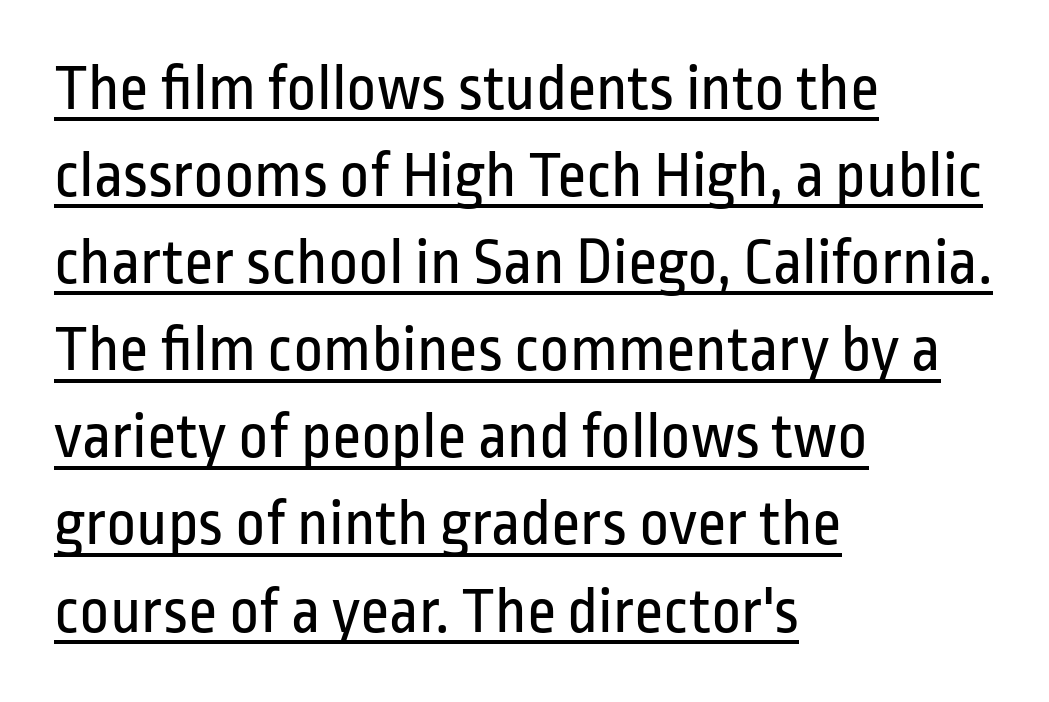
{"serif": "no", "italic": "no", "bold": "no", "weight": "regular", "width": "condensed", "stroke_contrast": "low", "x_height": "medium", "monospaced": "no", "underline": "yes", "align": "left", "line_spacing": "normal", "line_spacing_ratio": 1.34, "letter_spacing": "normal", "letter_spacing_em": 0.0, "glyph_px": 65}
